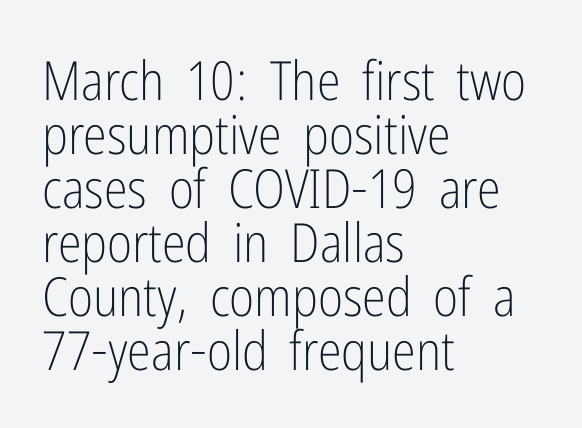
The image shows 54 px light, condensed sans-serif type, upright; set left-aligned, tight line spacing (1.0x), normal letter spacing, not underlined; low stroke contrast and a medium x-height.
